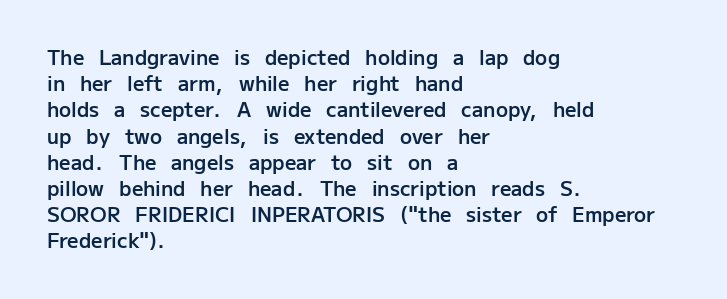
{"italic": "no", "bold": "semi", "underline": "no", "align": "left", "line_spacing": "normal", "line_spacing_ratio": 1.31, "letter_spacing": "normal", "letter_spacing_em": 0.0, "glyph_px": 20}
